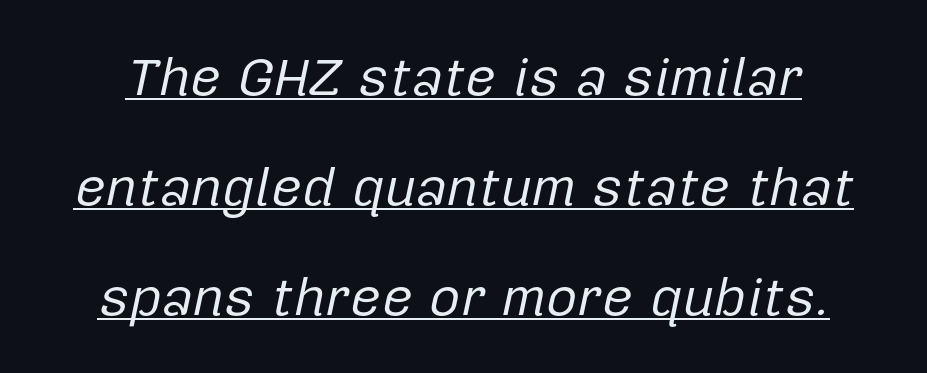
{"italic": "yes", "lean": "right", "slant_degrees": 12, "bold": "no", "weight": "regular", "width": "normal", "stroke_contrast": "low", "x_height": "medium", "monospaced": "no", "underline": "yes", "line_spacing": "loose", "line_spacing_ratio": 2.04, "letter_spacing": "normal", "letter_spacing_em": 0.0, "glyph_px": 54}
